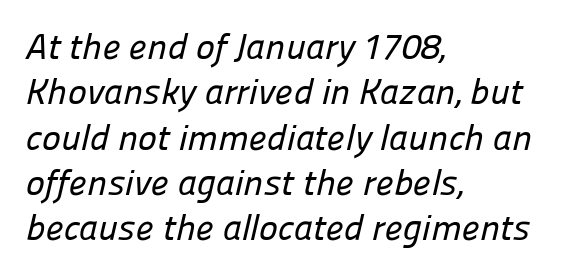
Q: Is the typeface a serif or a sans-serif typeface? A: Sans-serif.
Q: Is the text underlined? A: No.
Q: How is the paragraph aligned? A: Left-aligned.
Q: Is the spacing between letters normal or unusually wide? A: Normal.
Q: Is the spacing between lines tight, normal or loose? A: Normal.
Q: Width (condensed, normal, or wide)? A: Normal.
Q: Stroke contrast? A: Low.
Q: x-height? A: Medium.
Q: Monospaced? A: No.
